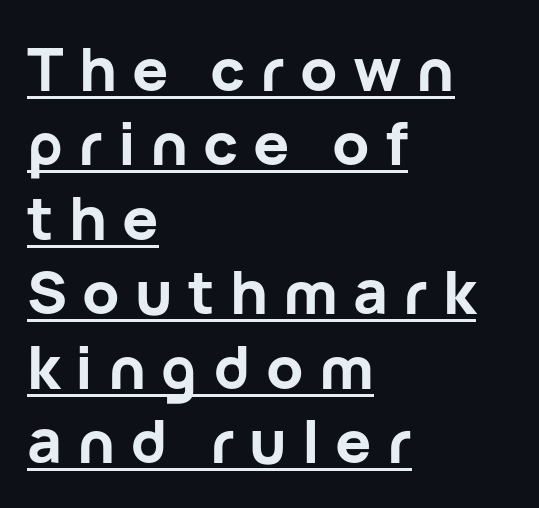
{"serif": "no", "italic": "no", "bold": "yes", "weight": "bold", "width": "normal", "stroke_contrast": "low", "x_height": "medium", "monospaced": "no", "underline": "yes", "align": "left", "line_spacing_ratio": 1.24, "letter_spacing": "wide", "letter_spacing_em": 0.25, "glyph_px": 60}
